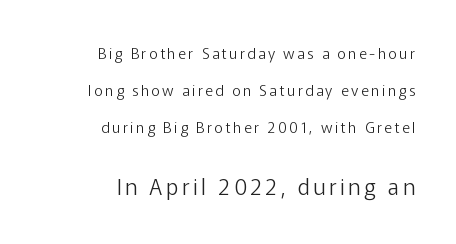
{"italic": "no", "bold": "no", "underline": "no", "align": "right", "line_spacing": "loose", "line_spacing_ratio": 2.46, "larger_block": "second", "size_ratio": 1.47, "glyph_px": 22}
